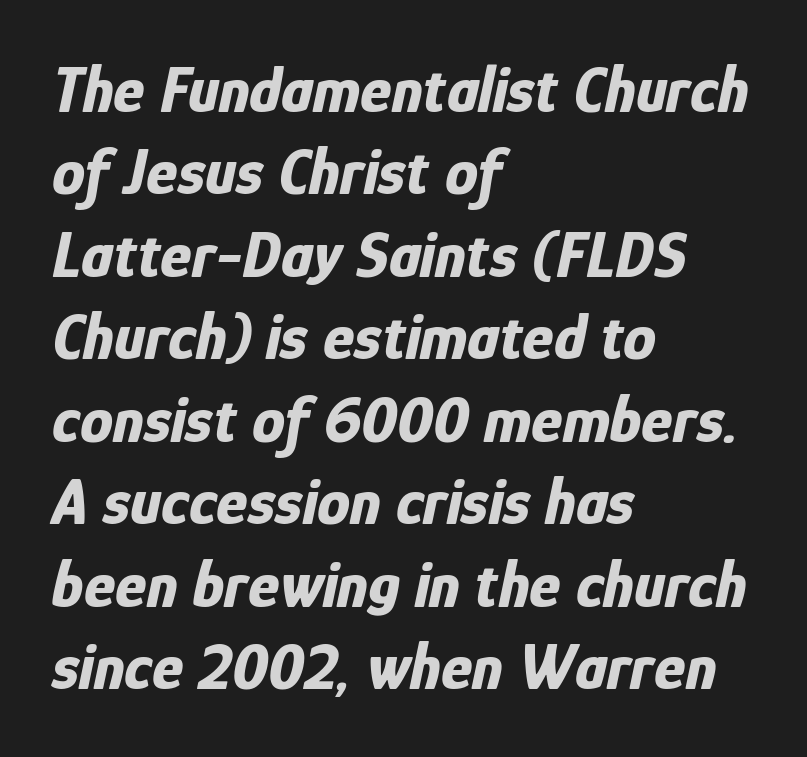
{"italic": "yes", "lean": "right", "slant_degrees": 12, "bold": "yes", "weight": "bold", "width": "condensed", "stroke_contrast": "low", "x_height": "medium", "monospaced": "no", "underline": "no", "align": "left", "line_spacing": "normal", "line_spacing_ratio": 1.25, "letter_spacing": "normal", "letter_spacing_em": 0.0, "glyph_px": 66}
